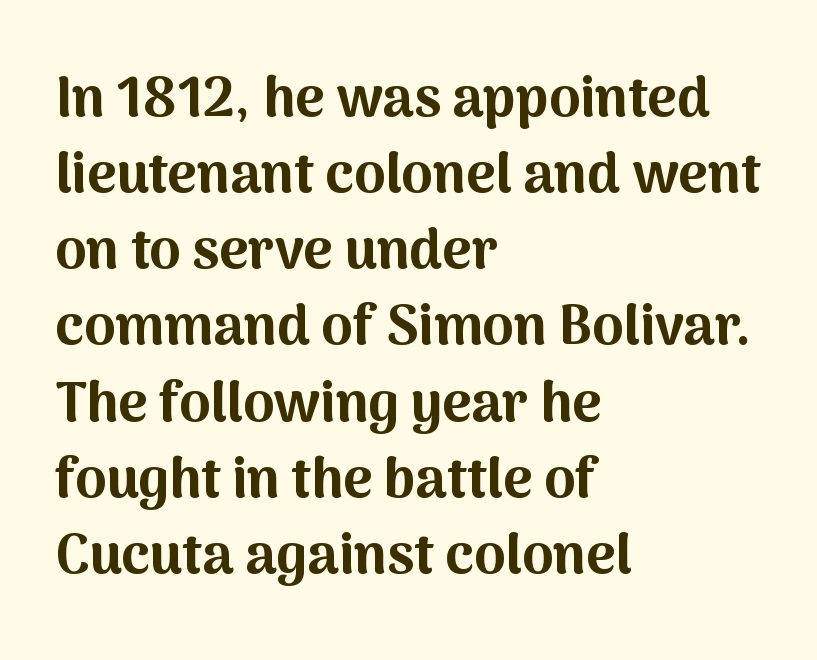
The image shows 56 px bold sans-serif type, upright; set left-aligned, normal line spacing (1.36x), normal letter spacing, not underlined; medium stroke contrast and a medium x-height.
